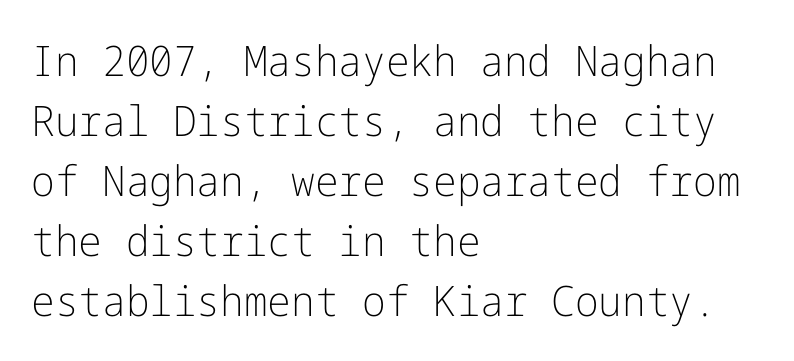
What kind of face is this? One without serifs — a sans. The weight tops out at a normal text grade. Reading down the column, the eye jumps a familiar distance to each next line. Where is the straight margin? On the left. Clear beneath every line of the passage.
